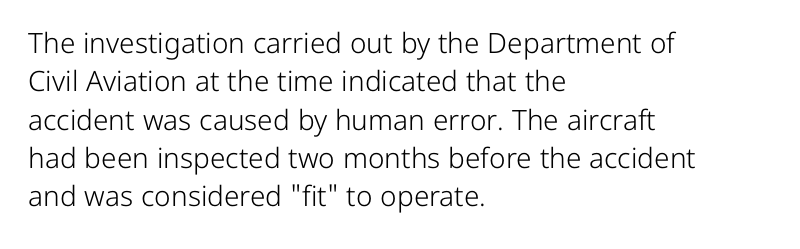
Q: Is the text bold? A: No.
Q: Is the text italic (slanted)? A: No, it is upright.
Q: Is the typeface a serif or a sans-serif typeface? A: Sans-serif.
Q: Is the text underlined? A: No.
Q: How is the paragraph aligned? A: Left-aligned.
Q: Is the spacing between letters normal or unusually wide? A: Normal.
Q: Is the spacing between lines tight, normal or loose? A: Normal.
Q: Width (condensed, normal, or wide)? A: Normal.
Q: Stroke contrast? A: Low.
Q: x-height? A: Medium.
Q: Monospaced? A: No.
